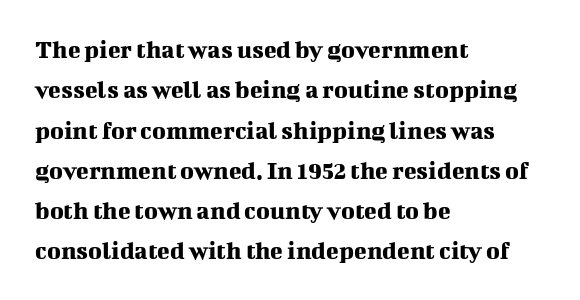
{"italic": "no", "underline": "no", "align": "left", "line_spacing": "normal", "line_spacing_ratio": 1.55, "letter_spacing": "normal", "letter_spacing_em": 0.0, "glyph_px": 26}
